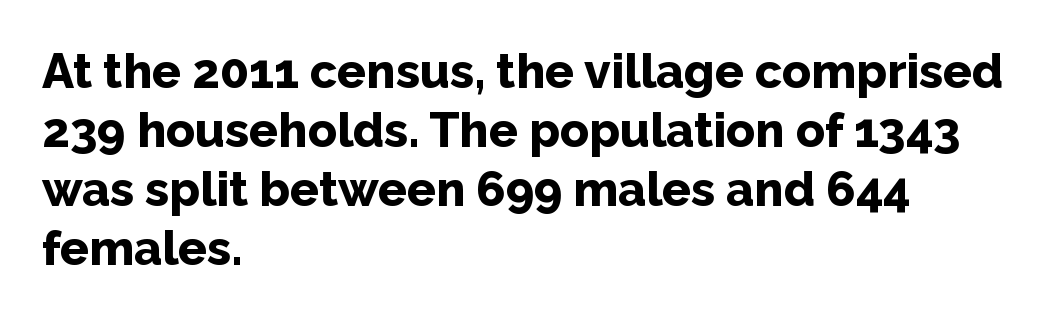
Q: Is the text bold? A: Yes.
Q: Is the text italic (slanted)? A: No, it is upright.
Q: Is the typeface a serif or a sans-serif typeface? A: Sans-serif.
Q: Is the text underlined? A: No.
Q: How is the paragraph aligned? A: Left-aligned.
Q: Is the spacing between letters normal or unusually wide? A: Normal.
Q: Width (condensed, normal, or wide)? A: Normal.
Q: Stroke contrast? A: Low.
Q: x-height? A: Medium.
Q: Monospaced? A: No.
